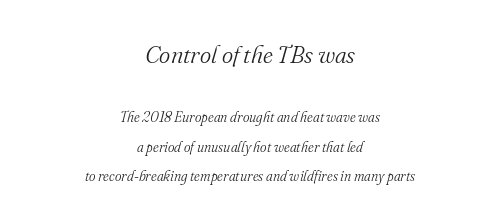
Letter spacing: default. There's an unmistakable incline to the writing here. Visually the block forms a symmetrical silhouette, jagged on both flanks. Letters have the restrained weight of plain body copy at most.
